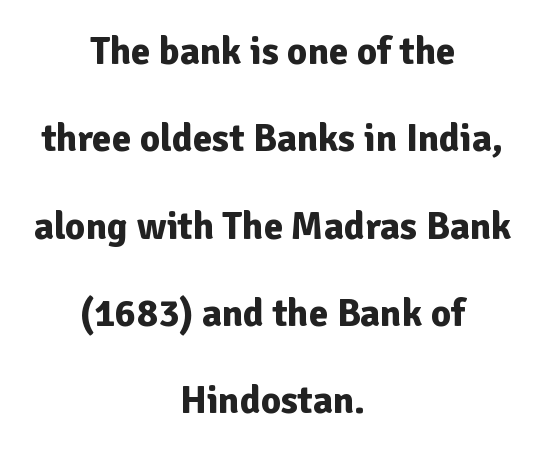
{"serif": "no", "italic": "no", "bold": "yes", "weight": "bold", "width": "normal", "stroke_contrast": "low", "x_height": "medium", "monospaced": "no", "underline": "no", "align": "center", "line_spacing": "loose", "line_spacing_ratio": 2.24, "letter_spacing": "normal", "letter_spacing_em": 0.0, "glyph_px": 39}
